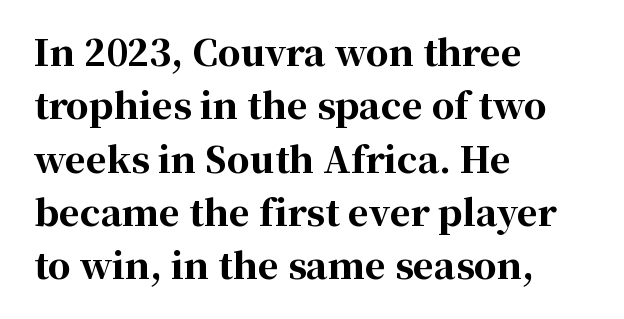
The image shows 36 px bold serif type, upright; set left-aligned, normal line spacing (1.48x), normal letter spacing, not underlined; high stroke contrast and a medium x-height.
